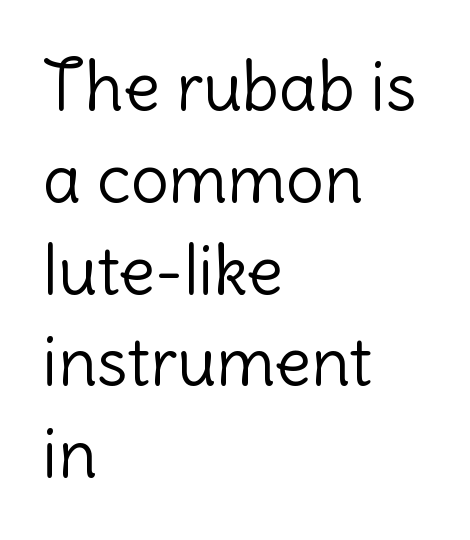
Q: Is the text bold? A: No.
Q: Is the text italic (slanted)? A: No, it is upright.
Q: Is the typeface a serif or a sans-serif typeface? A: Sans-serif.
Q: Is the text underlined? A: No.
Q: How is the paragraph aligned? A: Left-aligned.
Q: Is the spacing between letters normal or unusually wide? A: Normal.
Q: Is the spacing between lines tight, normal or loose? A: Normal.
Q: Width (condensed, normal, or wide)? A: Normal.
Q: Stroke contrast? A: Low.
Q: x-height? A: Medium.
Q: Monospaced? A: No.
